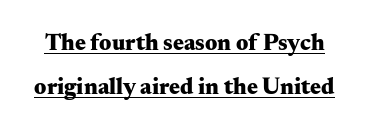
The image shows 23 px bold type, upright; set loose line spacing (1.93x), normal letter spacing, underlined.
